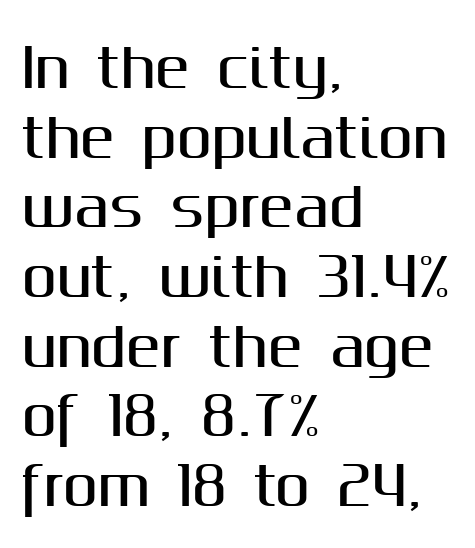
The image shows 52 px sans-serif type, upright; set left-aligned, normal line spacing (1.34x), normal letter spacing, not underlined; medium stroke contrast and a medium x-height.
